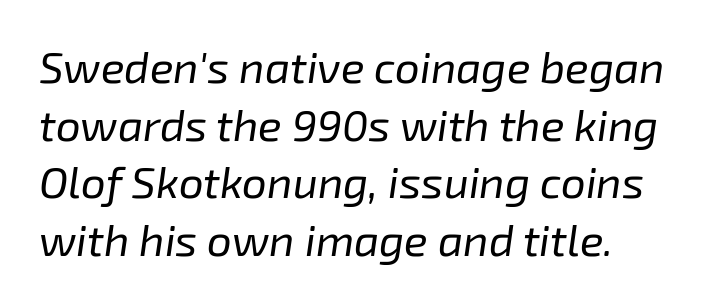
Q: Is the text bold? A: No.
Q: Is the text italic (slanted)? A: Yes, it leans right by about 8 degrees.
Q: Is the text underlined? A: No.
Q: Is the spacing between letters normal or unusually wide? A: Normal.
Q: Is the spacing between lines tight, normal or loose? A: Normal.
Q: Width (condensed, normal, or wide)? A: Normal.
Q: Stroke contrast? A: Low.
Q: x-height? A: Medium.
Q: Monospaced? A: No.
